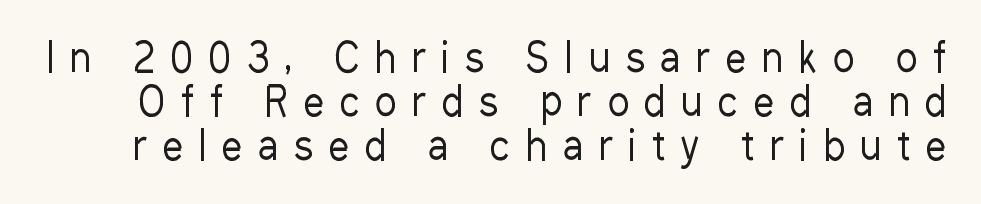
The tracking reads as deliberately expanded to a designer's eye. The passage shown stacks its lines with hardly any gap. The face used here is a sans, in the tradition of grotesques and geometrics. Compared with a typical body face, this is equally light or lighter still.
